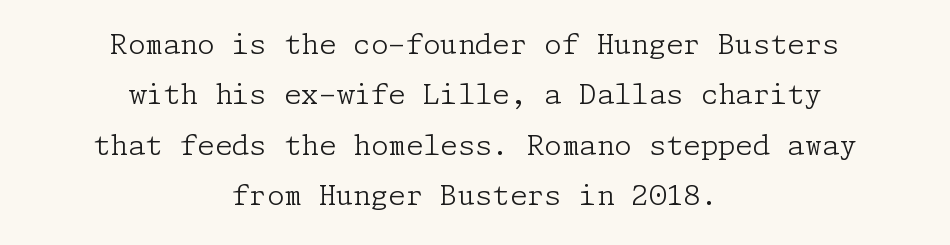
Q: Is the text bold? A: No.
Q: Is the text italic (slanted)? A: No, it is upright.
Q: Is the typeface a serif or a sans-serif typeface? A: Serif.
Q: Is the text underlined? A: No.
Q: How is the paragraph aligned? A: Centered.
Q: Is the spacing between letters normal or unusually wide? A: Normal.
Q: Width (condensed, normal, or wide)? A: Normal.
Q: Stroke contrast? A: Low.
Q: x-height? A: Medium.
